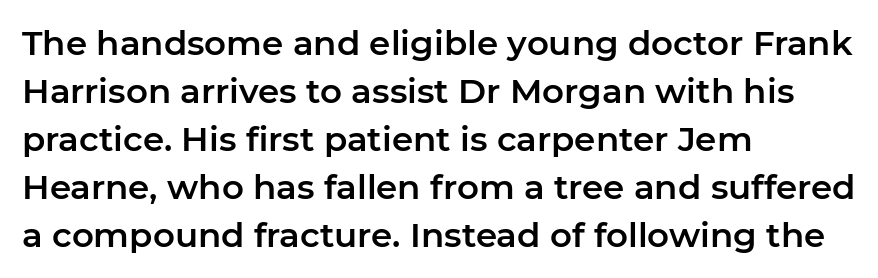
{"serif": "no", "italic": "no", "width": "normal", "stroke_contrast": "low", "x_height": "medium", "monospaced": "no", "underline": "no", "align": "left", "line_spacing": "normal", "line_spacing_ratio": 1.41, "letter_spacing": "normal", "letter_spacing_em": 0.0, "glyph_px": 34}
